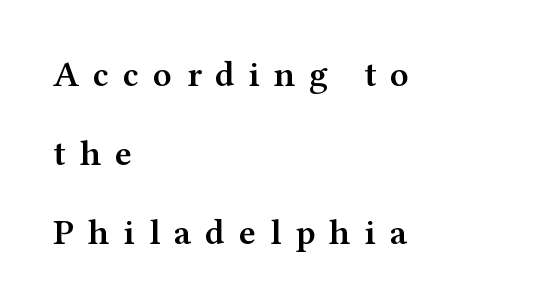
Clear beneath every line of the passage. Each letter's strokes conclude with small projecting serifs. If you drew a line through each stem, it would be perfectly vertical. You could not count columns in this text — the font is proportionally spaced. The rendering anchors every line to the left-hand side. In terms of leading, this rendering errs on the spacious side.
